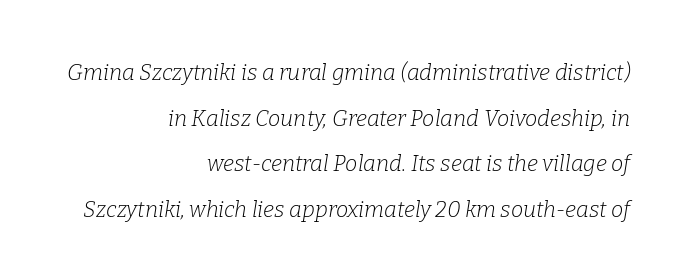
Q: Is the text bold? A: No.
Q: Is the text italic (slanted)? A: Yes, it leans right by about 9 degrees.
Q: Is the text underlined? A: No.
Q: How is the paragraph aligned? A: Right-aligned.
Q: Is the spacing between letters normal or unusually wide? A: Normal.
Q: Is the spacing between lines tight, normal or loose? A: Loose.
